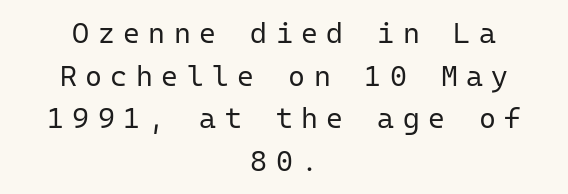
Q: Is the text bold? A: No.
Q: Is the text italic (slanted)? A: No, it is upright.
Q: Is the typeface a serif or a sans-serif typeface? A: Sans-serif.
Q: Is the text underlined? A: No.
Q: How is the paragraph aligned? A: Centered.
Q: Is the spacing between letters normal or unusually wide? A: Unusually wide.
Q: Is the spacing between lines tight, normal or loose? A: Normal.
Q: Width (condensed, normal, or wide)? A: Normal.
Q: Stroke contrast? A: Low.
Q: x-height? A: Medium.
Q: Monospaced? A: Yes.
